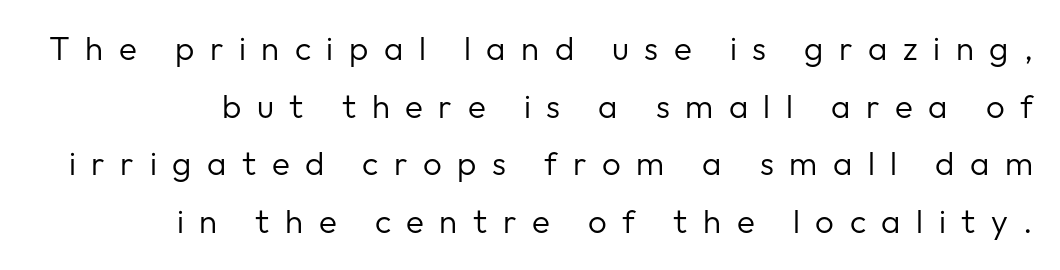
The image shows 33 px regular-weight sans-serif type, upright; set line spacing 1.75x, unusually wide letter spacing (+0.47 em), not underlined; low stroke contrast and a medium x-height.
